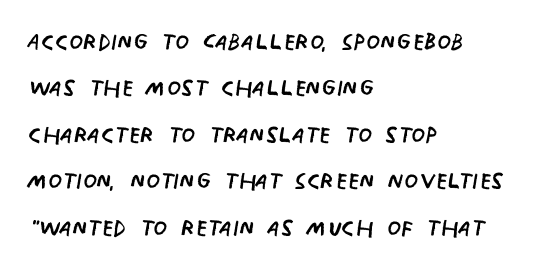
{"serif": "no", "bold": "no", "weight": "regular", "width": "condensed", "stroke_contrast": "low", "x_height": "large", "monospaced": "no", "underline": "no", "align": "left", "line_spacing": "normal", "line_spacing_ratio": 1.45, "letter_spacing": "normal", "letter_spacing_em": 0.0, "glyph_px": 32}
